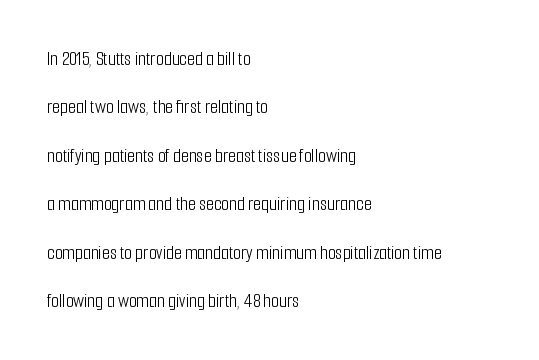
The image shows 20 px text type, upright; set left-aligned, loose line spacing (2.42x), normal letter spacing, not underlined.
